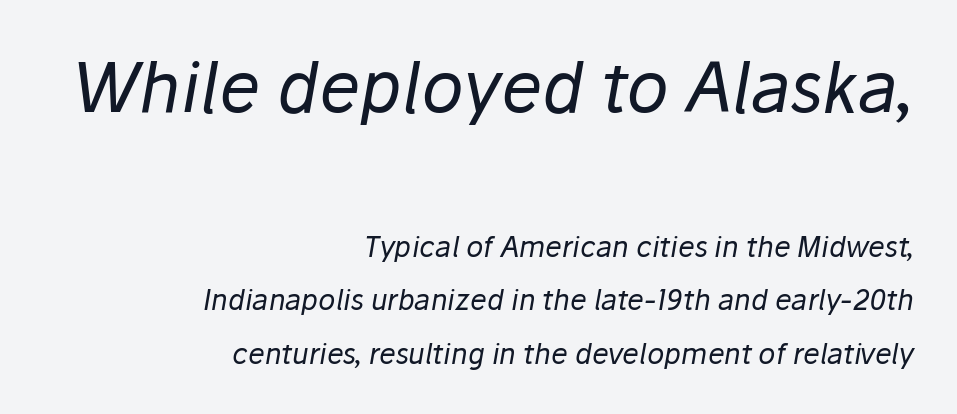
The typesetter chose a ragged-left arrangement here. Tracking value appears to be zero — textbook default spacing. These glyphs show unthickened strokes, regular width or finer. Plain, unruled lines of type. You could fit nearly another row in the gap between these rows. The rendering applies a slant to the glyphs.
